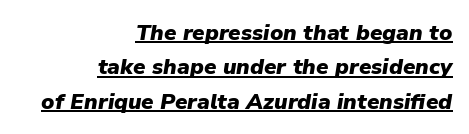
{"italic": "yes", "lean": "right", "slant_degrees": 9, "bold": "yes", "underline": "yes", "align": "right", "line_spacing": "normal", "line_spacing_ratio": 1.56, "letter_spacing": "normal", "letter_spacing_em": 0.0, "glyph_px": 22}
